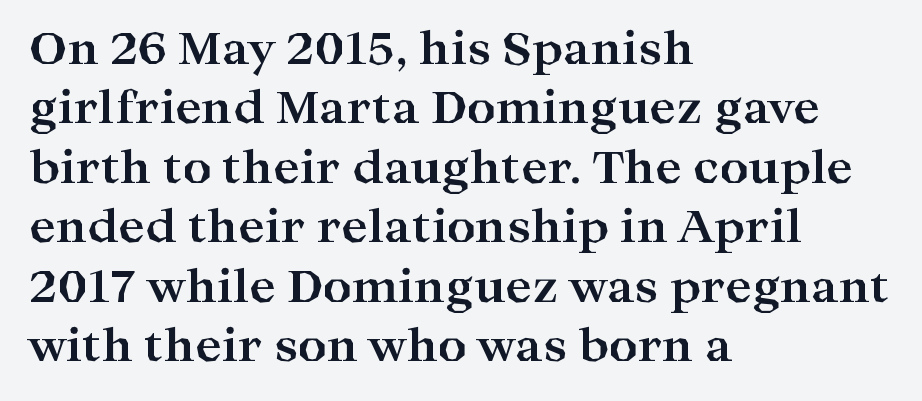
{"serif": "yes", "italic": "no", "bold": "yes", "weight": "bold", "width": "wide", "stroke_contrast": "high", "x_height": "medium", "monospaced": "no", "underline": "no", "align": "left", "line_spacing": "normal", "line_spacing_ratio": 1.32, "letter_spacing": "normal", "letter_spacing_em": 0.0, "glyph_px": 45}
